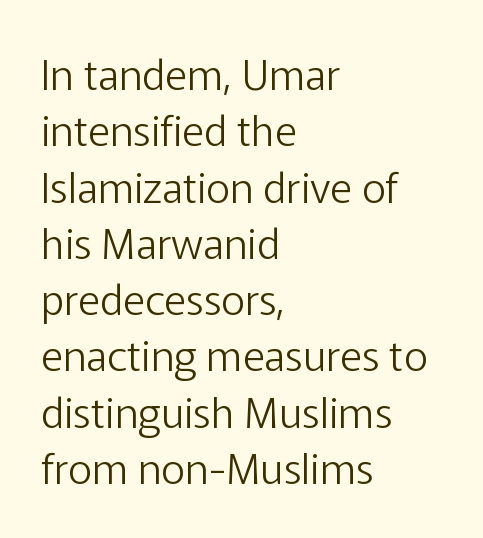
The image shows 42 px light sans-serif type, upright; set left-aligned, normal line spacing (1.34x), normal letter spacing, not underlined; low stroke contrast and a medium x-height.
